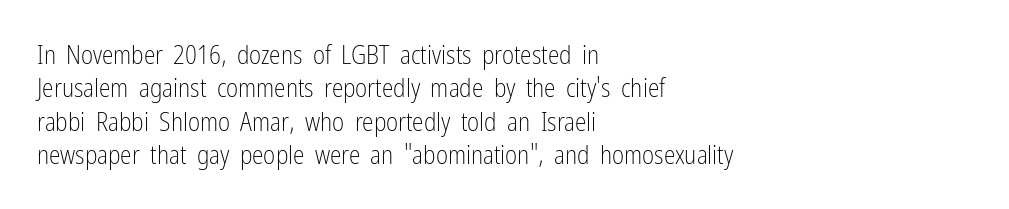
The image shows 26 px text type, upright; set left-aligned, normal line spacing (1.28x), normal letter spacing, not underlined.
